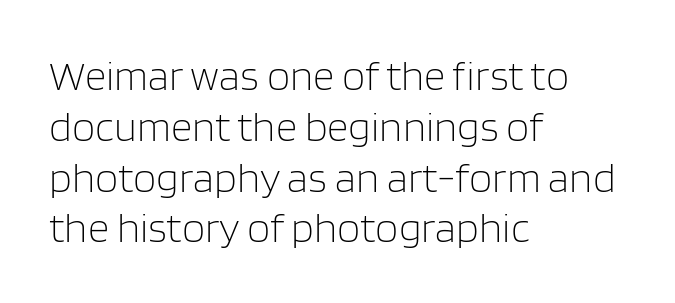
Q: Is the text bold? A: No.
Q: Is the text italic (slanted)? A: No, it is upright.
Q: Is the typeface a serif or a sans-serif typeface? A: Sans-serif.
Q: Is the text underlined? A: No.
Q: How is the paragraph aligned? A: Left-aligned.
Q: Is the spacing between letters normal or unusually wide? A: Normal.
Q: Width (condensed, normal, or wide)? A: Normal.
Q: Stroke contrast? A: Low.
Q: x-height? A: Large.
Q: Monospaced? A: No.
